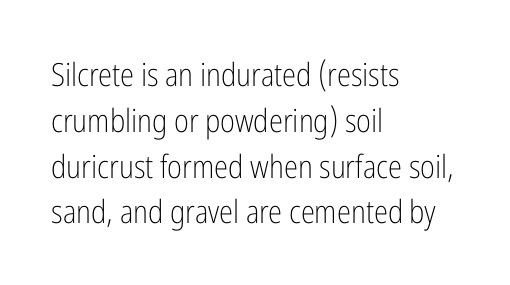
{"serif": "no", "italic": "no", "bold": "no", "weight": "light", "width": "condensed", "stroke_contrast": "low", "x_height": "medium", "monospaced": "no", "underline": "no", "align": "left", "line_spacing": "normal", "line_spacing_ratio": 1.43, "letter_spacing": "normal", "letter_spacing_em": 0.0, "glyph_px": 32}
